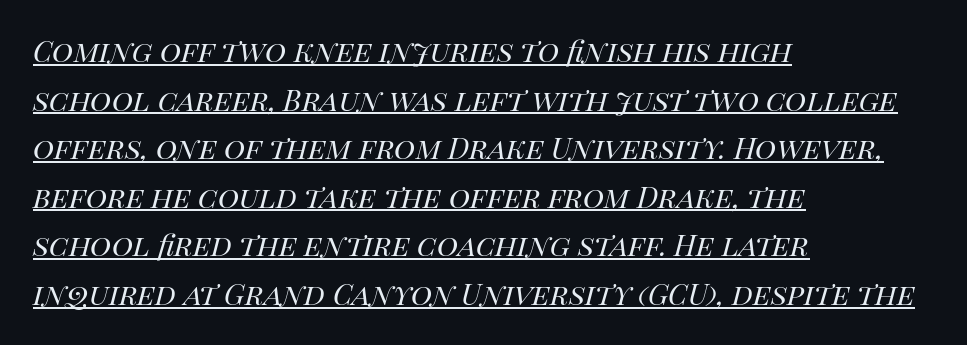
{"italic": "yes", "lean": "right", "slant_degrees": 14, "bold": "no", "weight": "regular", "width": "normal", "stroke_contrast": "high", "x_height": "large", "monospaced": "no", "underline": "yes", "align": "left", "line_spacing": "normal", "line_spacing_ratio": 1.35, "letter_spacing": "normal", "letter_spacing_em": 0.0, "glyph_px": 36}
